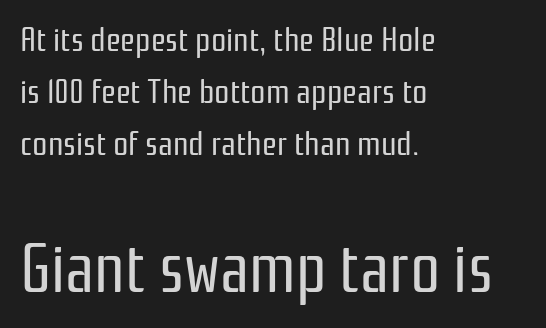
The image shows 67 px regular-weight, condensed sans-serif type, upright; set left-aligned, normal line spacing (1.53x), normal letter spacing, not underlined; the second (bottom) block is 1.97x larger; low stroke contrast and a medium x-height.
